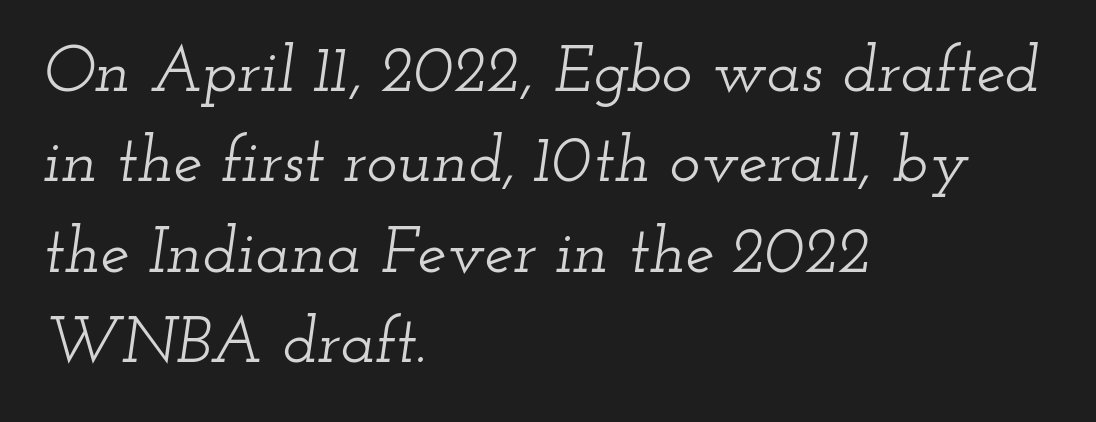
Nobody drew a line under any word here. Rendered with sloped, italic letterforms. Is this a fixed-width face? No — the glyphs have proportional, varying widths. The lines in this sample share a left origin and differ only in where they stop.
